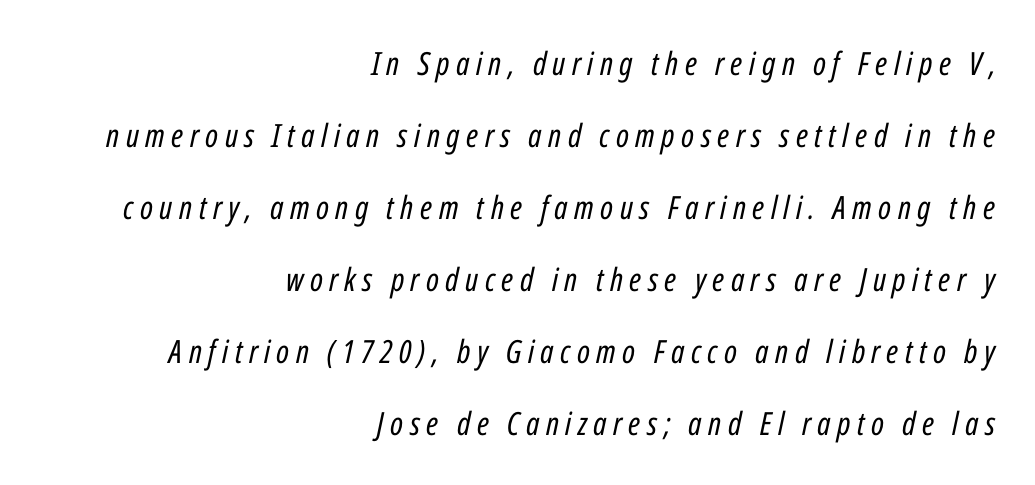
The image shows 32 px regular-weight, condensed type, italic (leaning right); set right-aligned, loose line spacing (2.25x), unusually wide letter spacing (+0.2 em), not underlined; low stroke contrast and a medium x-height.
